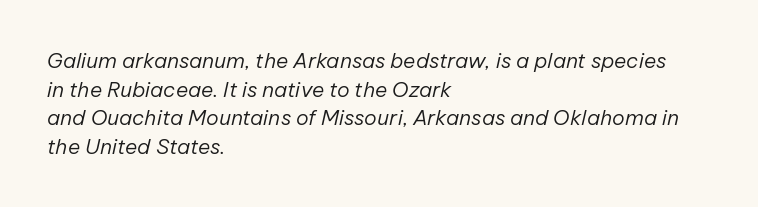
{"italic": "yes", "lean": "right", "slant_degrees": 12, "bold": "no", "underline": "no", "align": "left", "line_spacing": "normal", "line_spacing_ratio": 1.36, "letter_spacing": "normal", "letter_spacing_em": 0.0, "glyph_px": 21}
